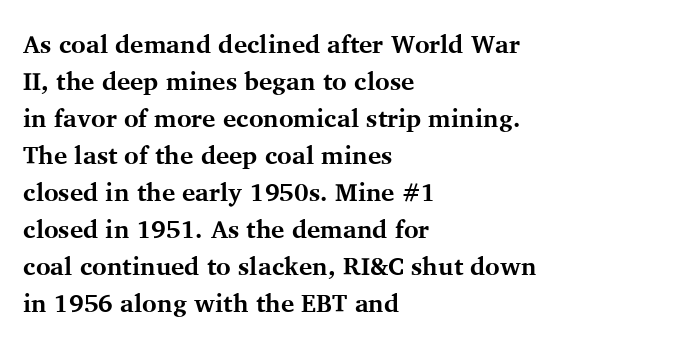
The image shows 25 px bold type, upright; set left-aligned, normal line spacing (1.48x), normal letter spacing, not underlined.
